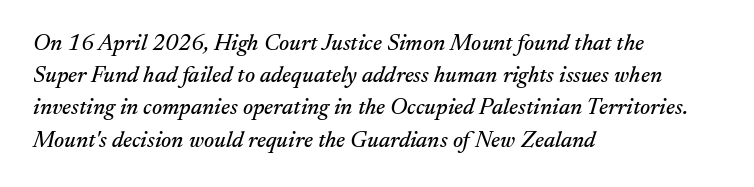
Q: Is the text italic (slanted)? A: Yes, it leans right by about 17 degrees.
Q: Is the text underlined? A: No.
Q: How is the paragraph aligned? A: Left-aligned.
Q: Is the spacing between letters normal or unusually wide? A: Normal.
Q: Is the spacing between lines tight, normal or loose? A: Normal.
